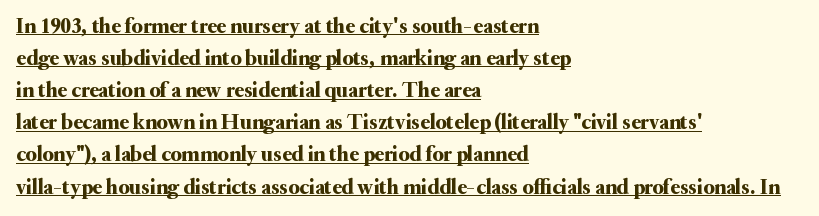
Q: Is the text italic (slanted)? A: No, it is upright.
Q: Is the text underlined? A: Yes.
Q: How is the paragraph aligned? A: Left-aligned.
Q: Is the spacing between letters normal or unusually wide? A: Normal.
Q: Is the spacing between lines tight, normal or loose? A: Normal.
